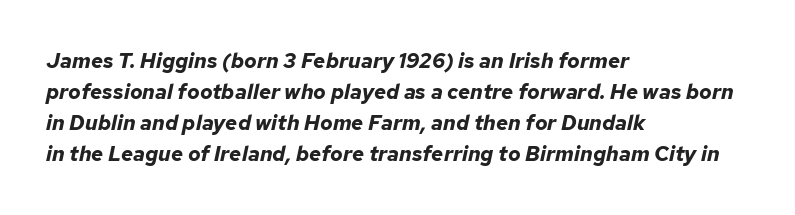
Q: Is the text bold? A: Yes.
Q: Is the text italic (slanted)? A: Yes, it leans right by about 12 degrees.
Q: Is the text underlined? A: No.
Q: How is the paragraph aligned? A: Left-aligned.
Q: Is the spacing between letters normal or unusually wide? A: Normal.
Q: Is the spacing between lines tight, normal or loose? A: Normal.
